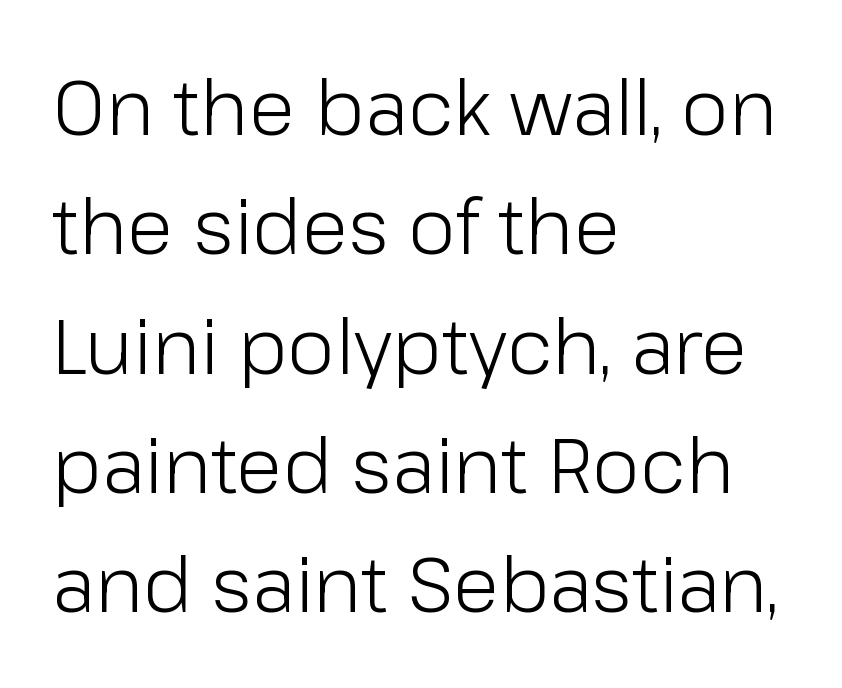
The image shows 77 px light sans-serif type, upright; set left-aligned, normal line spacing (1.55x), normal letter spacing, not underlined; low stroke contrast and a medium x-height.
